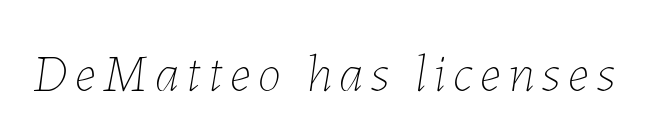
The image shows 53 px thin type, italic (leaning right); set not underlined; low stroke contrast and a medium x-height.
